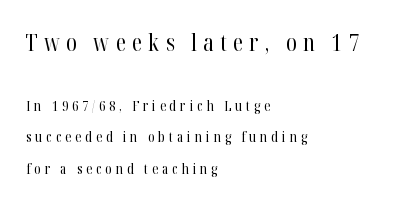
Q: Is the text bold? A: No.
Q: Is the text italic (slanted)? A: No, it is upright.
Q: Is the text underlined? A: No.
Q: How is the paragraph aligned? A: Left-aligned.
Q: Is the spacing between letters normal or unusually wide? A: Unusually wide.
Q: Is the spacing between lines tight, normal or loose? A: Loose.
Q: Which block of text is set in a larger size, the first (top) or the second (bottom)? A: The first (top) one.
